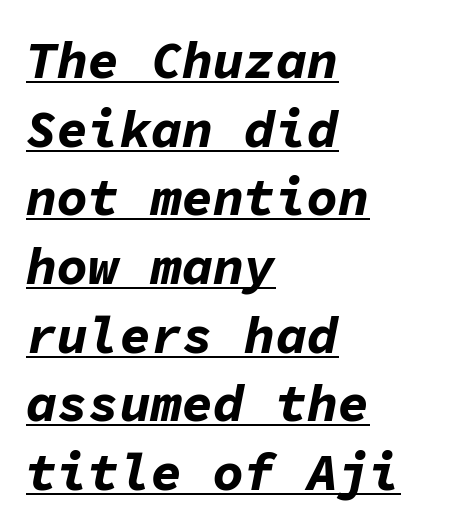
The image shows 52 px bold type, italic (leaning right), monospaced; set left-aligned, normal line spacing (1.32x), normal letter spacing, underlined; low stroke contrast and a medium x-height.
